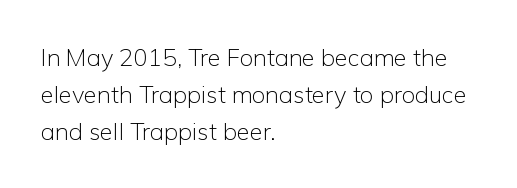
The image shows 24 px text type, upright; set left-aligned, normal line spacing (1.55x), normal letter spacing, not underlined.
